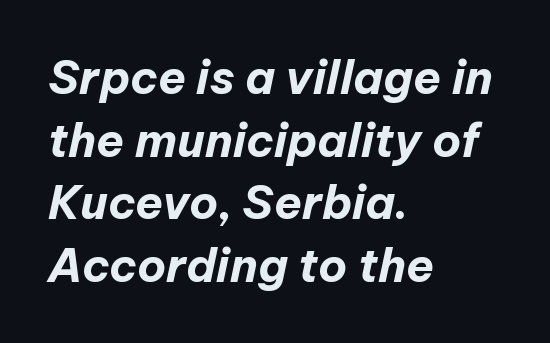
Q: Is the text bold? A: Yes.
Q: Is the text italic (slanted)? A: Yes, it leans right by about 12 degrees.
Q: Is the text underlined? A: No.
Q: How is the paragraph aligned? A: Left-aligned.
Q: Is the spacing between letters normal or unusually wide? A: Normal.
Q: Is the spacing between lines tight, normal or loose? A: Normal.
Q: Width (condensed, normal, or wide)? A: Normal.
Q: Stroke contrast? A: Low.
Q: x-height? A: Medium.
Q: Monospaced? A: No.
